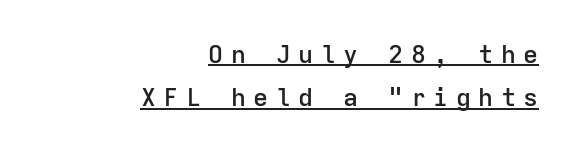
Quick note: underline on. All the whitespace from short lines collects on the left. These words are printed semibold, heavier than regular yet not bold. The letterforms stand isolated, each surrounded by extra space. Nope, not italic — everything's standing straight.
